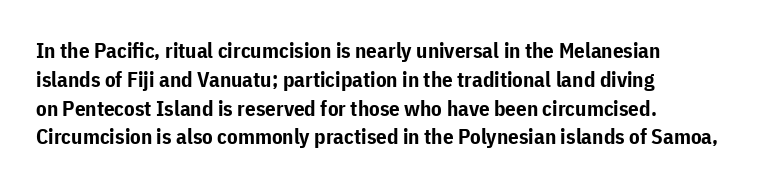
The image shows 21 px bold type, upright; set left-aligned, normal line spacing (1.37x), normal letter spacing, not underlined.
